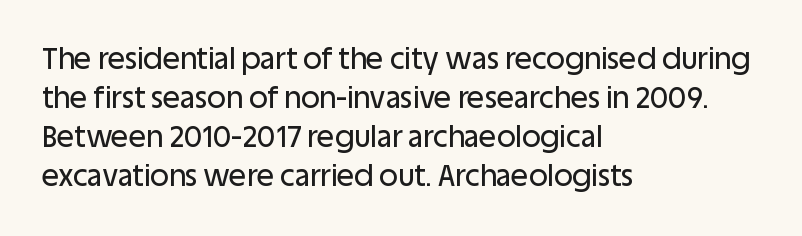
If you measured baseline to baseline, you'd find a middling distance. Plain, unruled lines of type. All the whitespace from short lines collects on the right. This is roman type, the default non-slanted kind. This rendering leaves character spacing at its baseline value.
